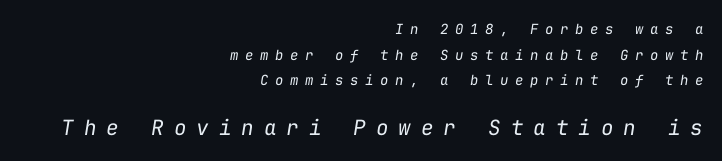
The image shows 21 px text type, italic (leaning right); set right-aligned, line spacing 1.83x, unusually wide letter spacing (+0.47 em), not underlined; the second (bottom) block is 1.5x larger.
